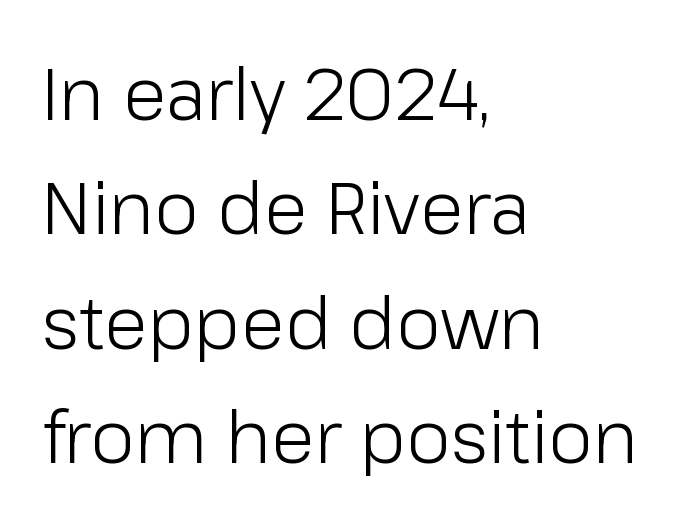
{"serif": "no", "italic": "no", "bold": "no", "weight": "light", "width": "normal", "stroke_contrast": "low", "x_height": "medium", "monospaced": "no", "underline": "no", "align": "left", "line_spacing": "normal", "line_spacing_ratio": 1.59, "letter_spacing": "normal", "letter_spacing_em": 0.0, "glyph_px": 72}
